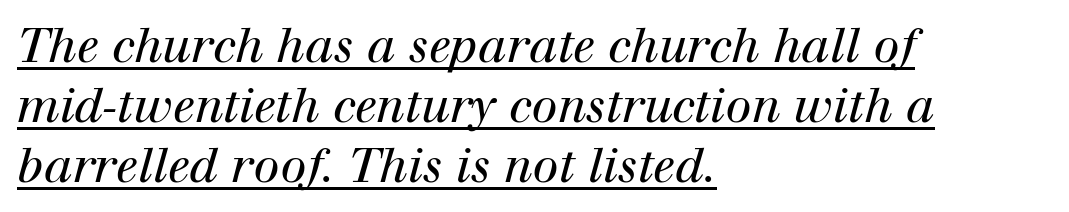
The font family rendered here belongs to the serif group. Short and long lines alike share a common starting point at left. Honestly, the underline is the first thing you notice here. Quick note: italic. A typesetter would call this leading conventional body-copy spacing.
